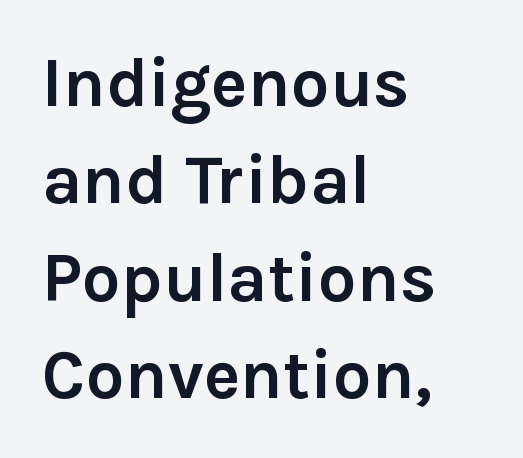
{"serif": "no", "italic": "no", "bold": "yes", "weight": "semibold", "width": "normal", "stroke_contrast": "low", "x_height": "medium", "monospaced": "no", "underline": "no", "align": "left", "line_spacing": "normal", "line_spacing_ratio": 1.41, "letter_spacing": "normal", "letter_spacing_em": 0.0, "glyph_px": 69}
